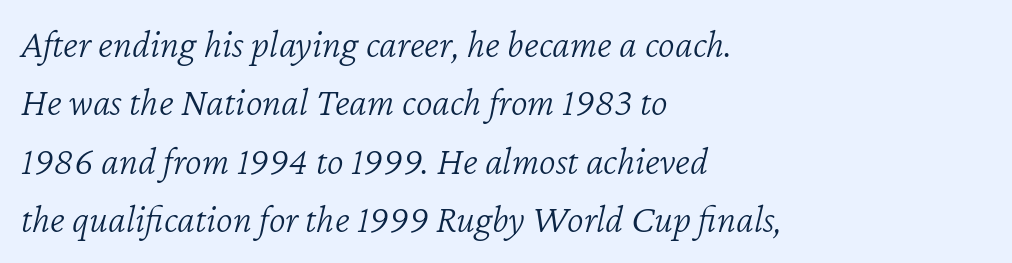
Q: Is the text bold? A: No.
Q: Is the text italic (slanted)? A: Yes, it leans right by about 12 degrees.
Q: Is the text underlined? A: No.
Q: How is the paragraph aligned? A: Left-aligned.
Q: Is the spacing between letters normal or unusually wide? A: Normal.
Q: Is the spacing between lines tight, normal or loose? A: Normal.
Q: Width (condensed, normal, or wide)? A: Normal.
Q: Stroke contrast? A: Low.
Q: x-height? A: Medium.
Q: Monospaced? A: No.
